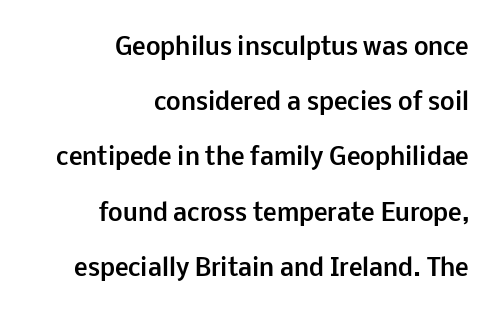
It's the straight-up-and-down kind of type. Anything drawn beneath the words? Only blank space. The lines are quadded right. Each new line begins a long way beneath the previous one. The glyphs have the mass of a bold cut.
